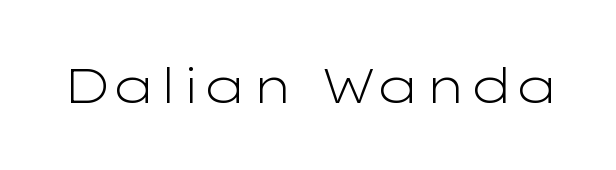
The foot of each line stays bare and open. The horizontal fit of the characters is conventional and even. The letters stand upright; this is a roman face. A quiet, ordinary-to-light weight characterises the typeface. Note: no serifs on the glyphs. Looks like regular typesetting: each glyph gets only the width it needs.
